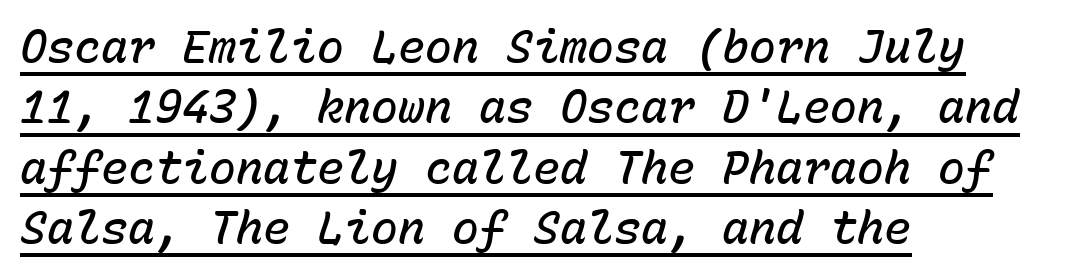
The image shows 45 px semibold type, italic (leaning right), monospaced; set left-aligned, normal line spacing (1.34x), normal letter spacing, underlined; low stroke contrast and a medium x-height.
